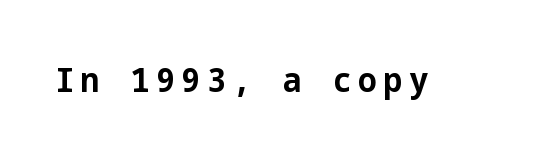
Quick note: underline off. Stroke thickness is high; the sample reads as a true bold. Font category for this specimen: sans-serif. The type sits square on the baseline with zero lean.
